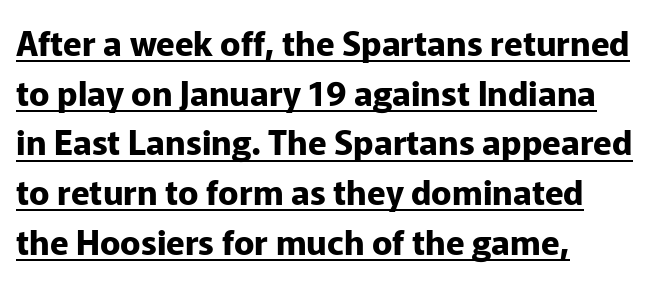
The image shows 34 px bold sans-serif type, upright; set left-aligned, normal line spacing (1.46x), normal letter spacing, underlined; low stroke contrast and a medium x-height.
